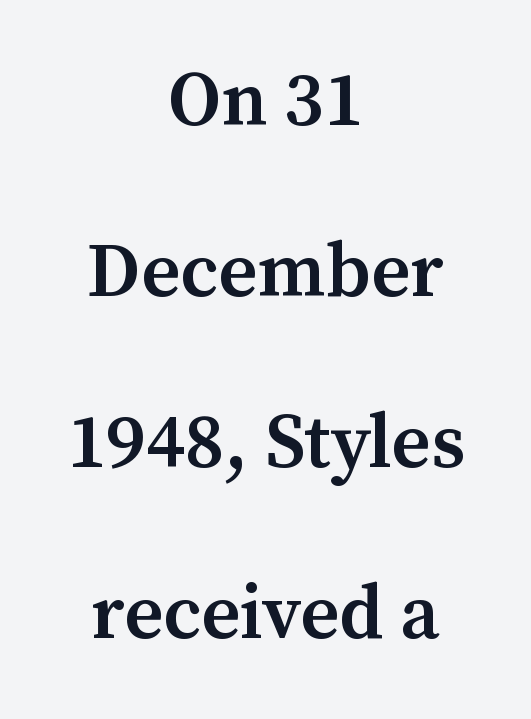
Plain, unruled lines of type. Horizontal bands of white between lines are thick stripes. Emphasis by weight is partial: semibold. Tracking value appears to be zero — textbook default spacing.
